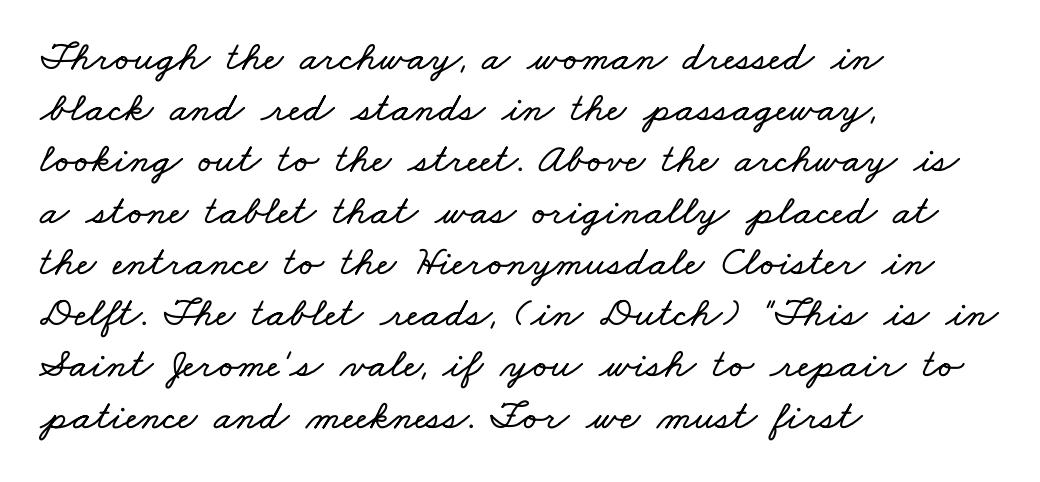
{"width": "wide", "stroke_contrast": "low", "x_height": "small", "monospaced": "no", "underline": "no", "align": "left", "line_spacing_ratio": 1.22, "letter_spacing": "normal", "letter_spacing_em": 0.0, "glyph_px": 42}
